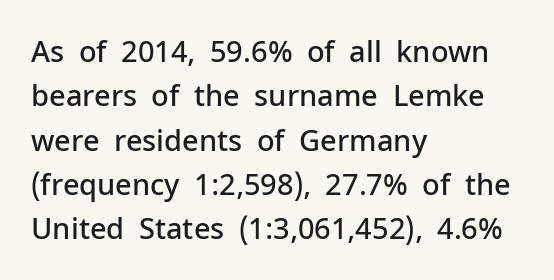
{"serif": "no", "italic": "no", "bold": "semi", "weight": "semibold", "width": "normal", "stroke_contrast": "low", "x_height": "medium", "monospaced": "no", "underline": "no", "align": "left", "line_spacing": "normal", "line_spacing_ratio": 1.53, "letter_spacing": "normal", "letter_spacing_em": 0.0, "glyph_px": 29}
